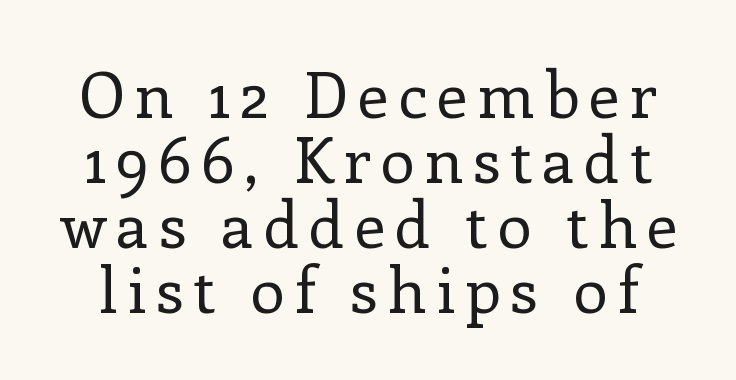
Regarding leading, the lines here are crowded together. The lettering holds an erect, upright posture throughout. Anything drawn beneath the words? Only blank space. Small tapered or slab feet sit at the stroke ends, so this counts as serif.
